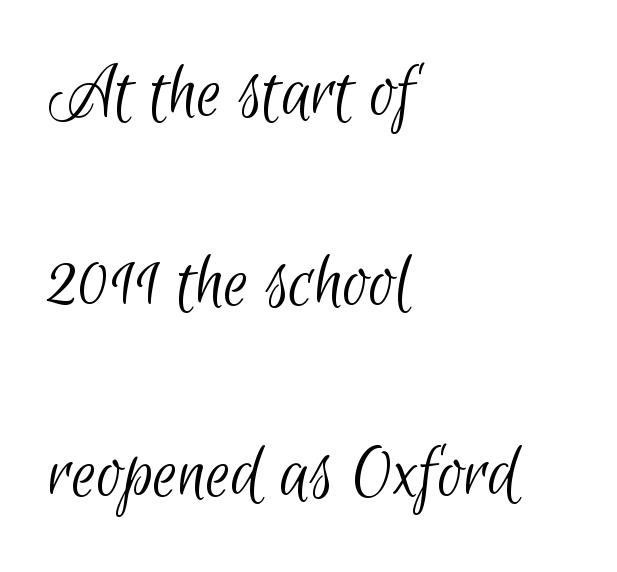
The image shows 79 px light, condensed sans-serif type; set left-aligned, loose line spacing (2.41x), normal letter spacing, not underlined; low stroke contrast and a small x-height.
